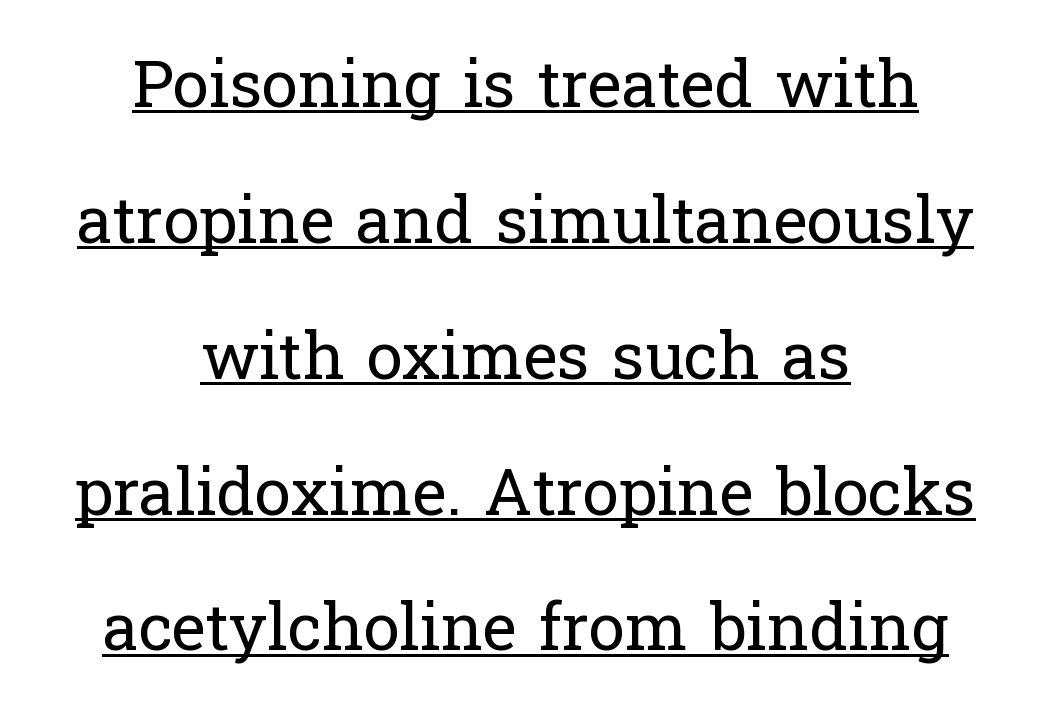
The whitespace from short lines is split evenly between both sides. Does the lettering tilt? It doesn't — this is upright. You could not count columns in this text — the font is proportionally spaced. The weight would be labelled regular, book, light, or lighter still.
